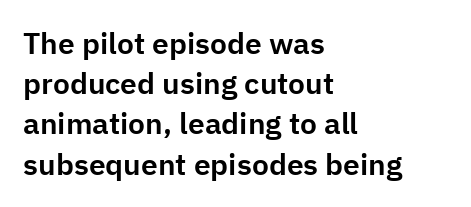
{"serif": "no", "italic": "no", "width": "normal", "stroke_contrast": "low", "x_height": "medium", "monospaced": "no", "underline": "no", "align": "left", "line_spacing": "normal", "line_spacing_ratio": 1.34, "letter_spacing": "normal", "letter_spacing_em": 0.0, "glyph_px": 30}
